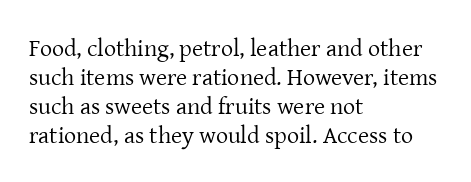
The image shows 24 px text type, upright; set left-aligned, line spacing 1.21x, normal letter spacing, not underlined.
